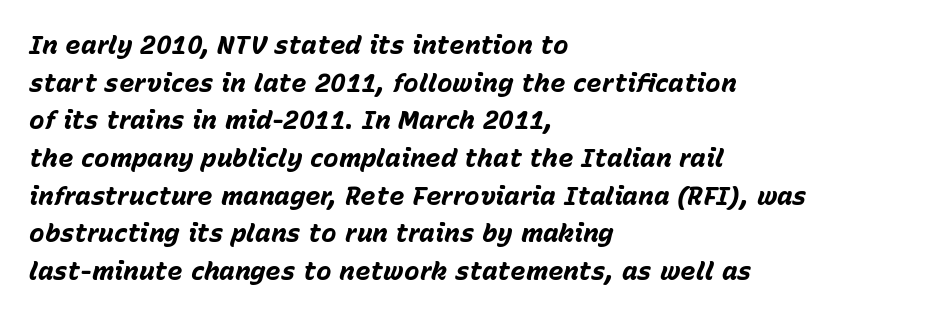
Beneath every word, the page is bare. A full-strength bold gives these letters their thick strokes. Tracking here is standard; glyphs follow each other at the usual distance. The leading is moderate, giving the passage an even texture. Slanted lettering throughout.
